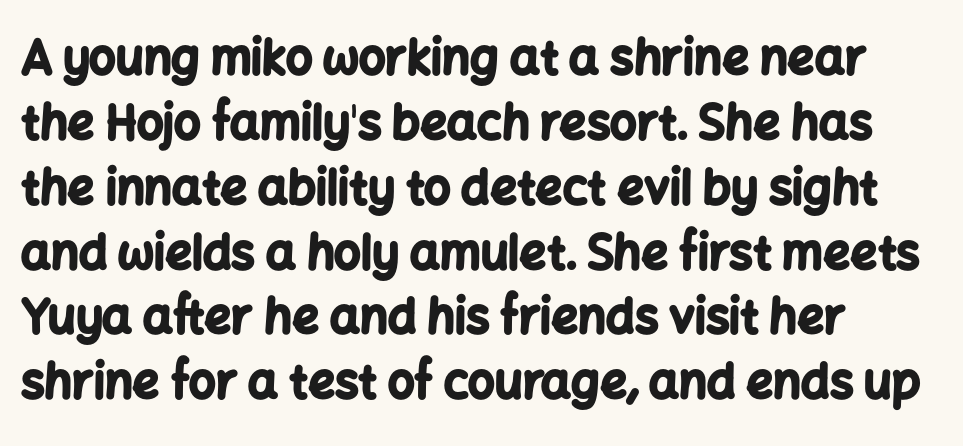
The image shows 47 px bold sans-serif type, upright; set left-aligned, normal line spacing (1.38x), normal letter spacing, not underlined; low stroke contrast and a medium x-height.
